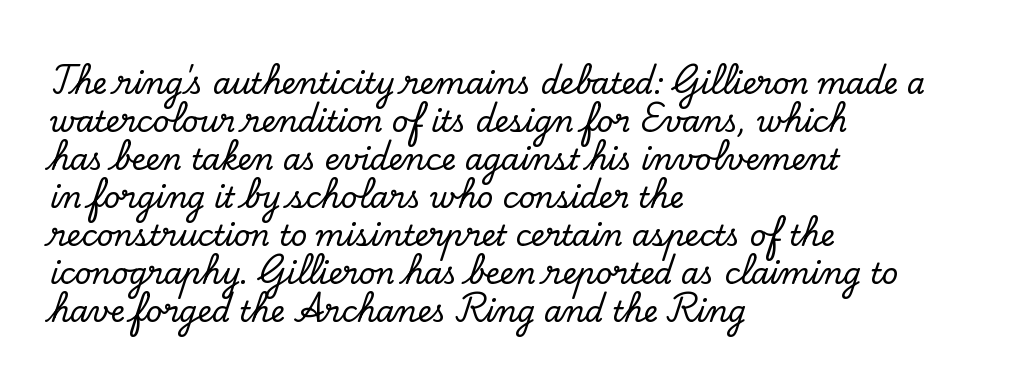
Has an underline been added? It has not. Note the varied advance widths — an 'i' is clearly narrower than an 'm'. A classic flush-left, rag-right setting is used for this passage.
